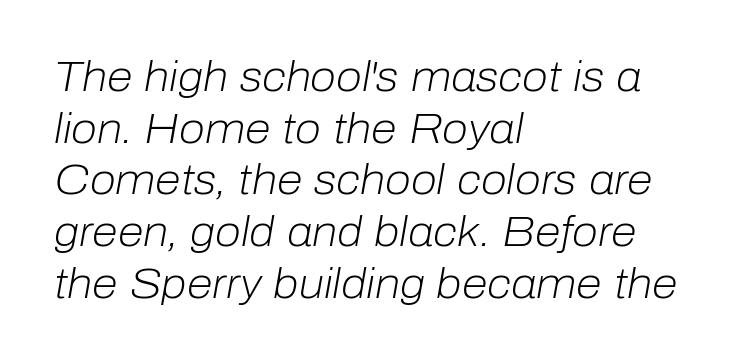
The image shows 42 px light type, italic (leaning right); set left-aligned, line spacing 1.23x, normal letter spacing, not underlined; low stroke contrast and a medium x-height.
